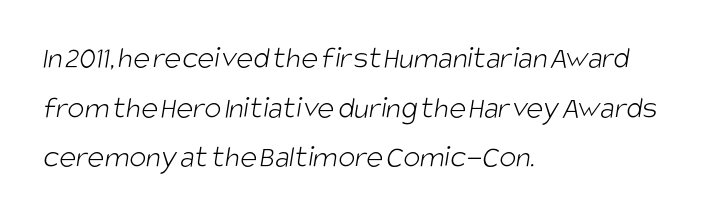
The image shows 32 px light, condensed sans-serif type; set left-aligned, normal line spacing (1.55x), normal letter spacing, not underlined; low stroke contrast and a large x-height.
